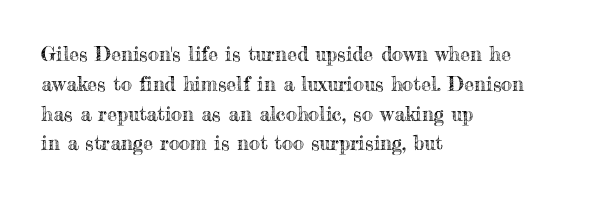
Notice how descenders clear the ascenders below comfortably — that's standard leading. In terms of letterspacing, this is plain default setting. Descender tails drop into unmarked territory. Layout note: lines flush left. The typography opts for an upright posture over an oblique one.
